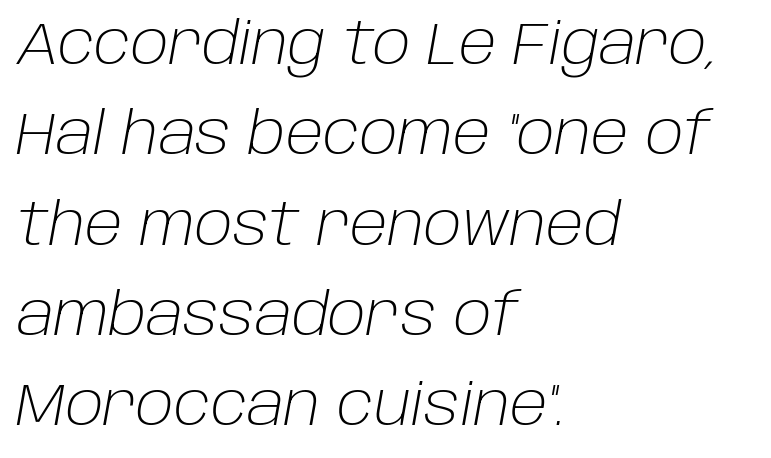
Anything drawn beneath the words? Only blank space. These lines are rendered in a variable-pitch font. The specimen reads as italic at a glance. Does the copy run flush right? No — it runs flush left.
